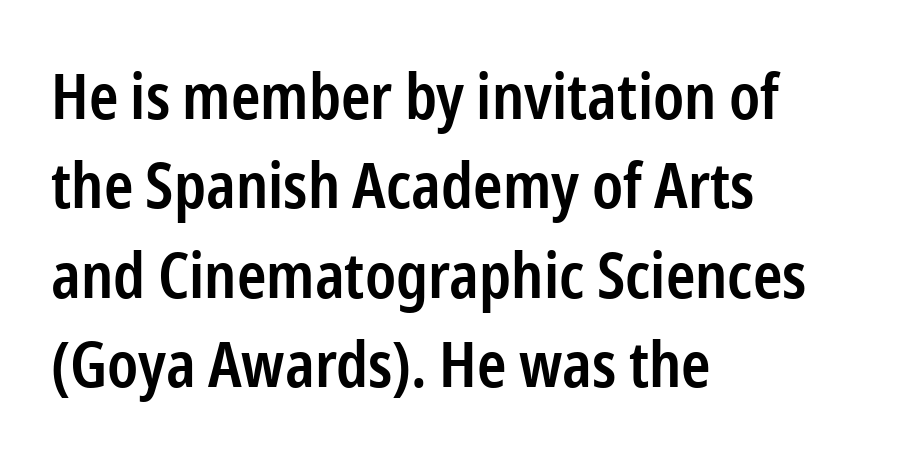
Look at the stroke-to-counter ratio: somewhat heavy, a semibold. Letter spacing: default. This sample uses an upright cut, with every glyph sitting square on the baseline. The vertical gap from one line to the next is medium. Varying glyph widths throughout — classic text-font behaviour. The text was rendered using a sans face with plain stroke endings.
